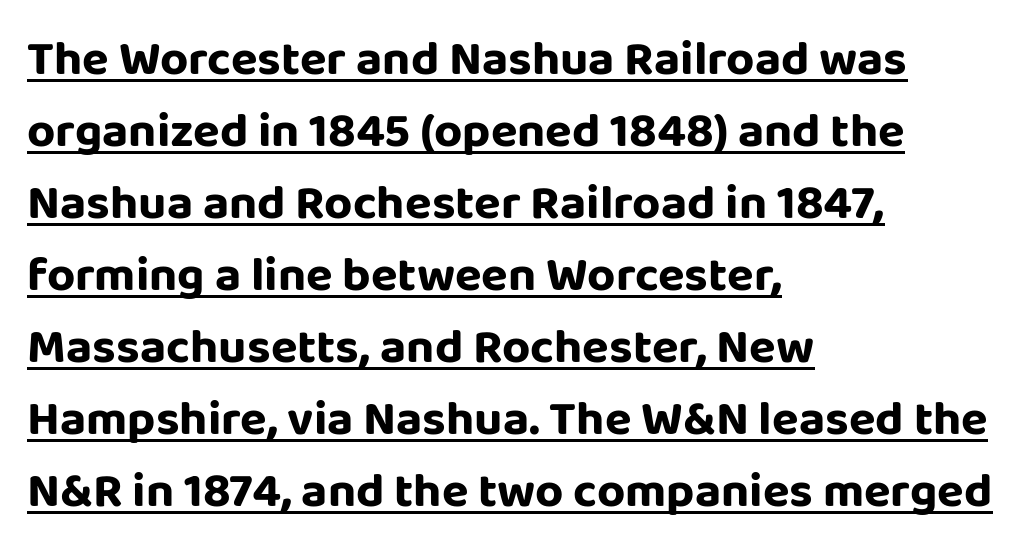
{"serif": "no", "italic": "no", "width": "normal", "stroke_contrast": "low", "x_height": "large", "monospaced": "no", "underline": "yes", "align": "left", "line_spacing": "normal", "line_spacing_ratio": 1.47, "letter_spacing": "normal", "letter_spacing_em": 0.0, "glyph_px": 49}
